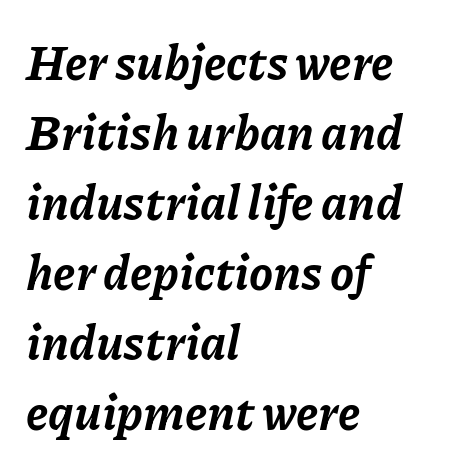
{"italic": "yes", "lean": "right", "slant_degrees": 11, "bold": "yes", "weight": "bold", "width": "normal", "stroke_contrast": "low", "x_height": "medium", "monospaced": "no", "underline": "no", "align": "left", "line_spacing": "normal", "line_spacing_ratio": 1.46, "letter_spacing": "normal", "letter_spacing_em": 0.0, "glyph_px": 48}
